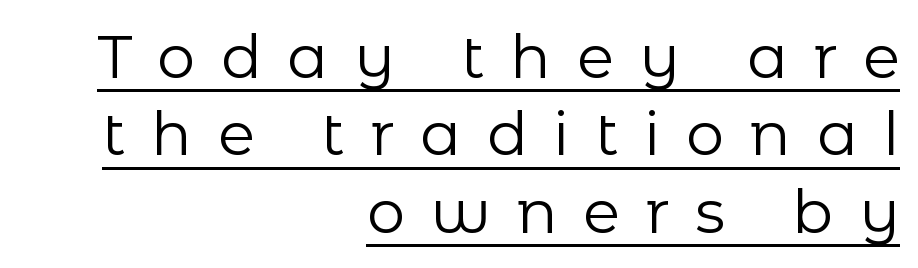
Q: Is the text bold? A: No.
Q: Is the text italic (slanted)? A: No, it is upright.
Q: Is the typeface a serif or a sans-serif typeface? A: Sans-serif.
Q: Is the text underlined? A: Yes.
Q: How is the paragraph aligned? A: Right-aligned.
Q: Is the spacing between letters normal or unusually wide? A: Unusually wide.
Q: Is the spacing between lines tight, normal or loose? A: Normal.
Q: Width (condensed, normal, or wide)? A: Normal.
Q: Stroke contrast? A: Low.
Q: x-height? A: Medium.
Q: Monospaced? A: No.
